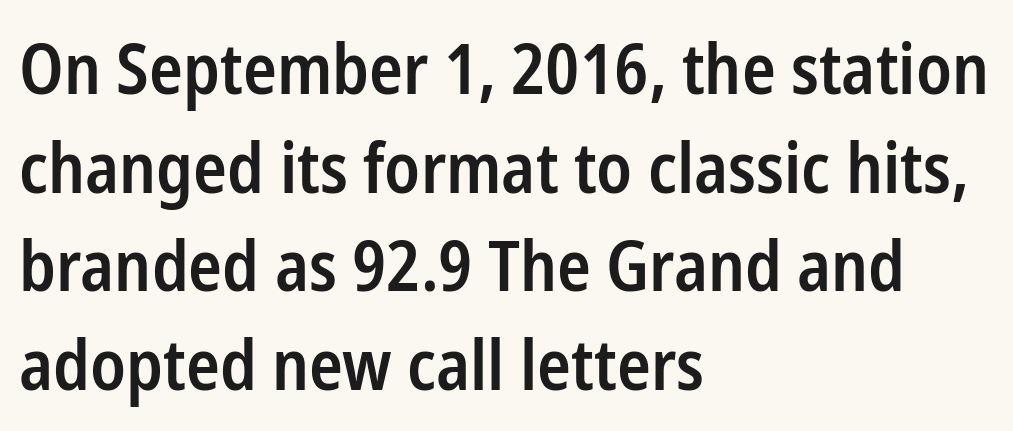
A typesetter would call this proportional, since set widths differ per character. Strokes here are thickened, but only to semibold level. Vertical strokes here are truly vertical. The vertical gap from one line to the next is medium.
